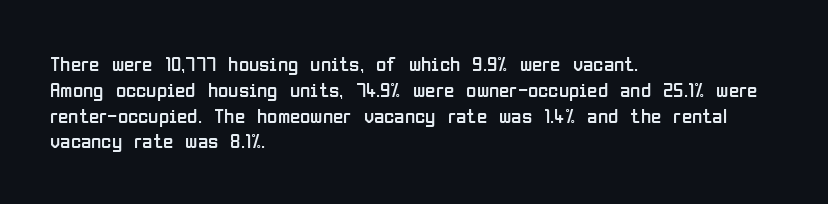
The image shows 21 px text type, upright; set left-aligned, line spacing 1.23x, normal letter spacing, not underlined.
